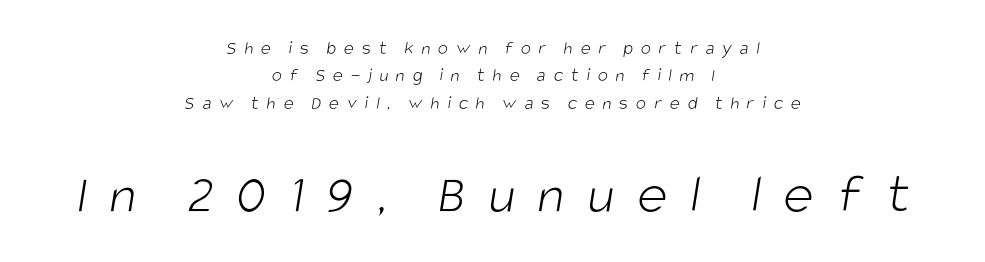
Q: Is the text bold? A: No.
Q: Is the typeface a serif or a sans-serif typeface? A: Sans-serif.
Q: Is the text underlined? A: No.
Q: How is the paragraph aligned? A: Centered.
Q: Is the spacing between letters normal or unusually wide? A: Unusually wide.
Q: Is the spacing between lines tight, normal or loose? A: Normal.
Q: Which block of text is set in a larger size, the first (top) or the second (bottom)? A: The second (bottom) one.
Q: Width (condensed, normal, or wide)? A: Condensed.
Q: Stroke contrast? A: Low.
Q: x-height? A: Large.
Q: Monospaced? A: No.
